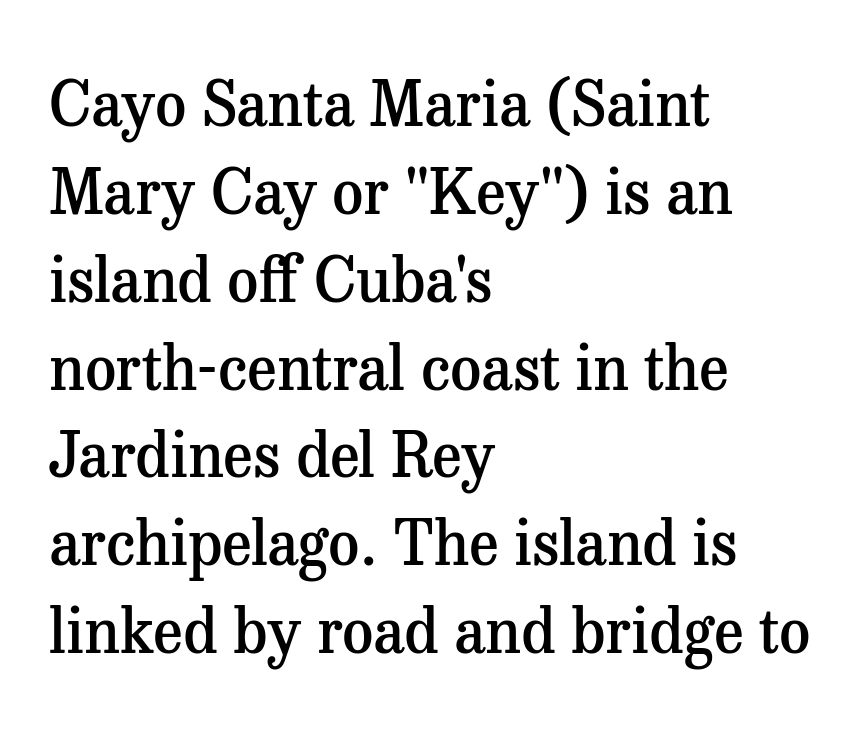
The image shows 61 px semibold serif type, upright; set left-aligned, normal line spacing (1.44x), normal letter spacing, not underlined; medium stroke contrast and a medium x-height.
